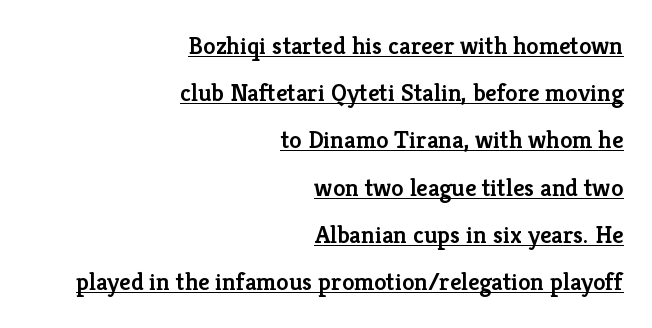
{"italic": "no", "bold": "semi", "underline": "yes", "align": "right", "line_spacing_ratio": 1.89, "letter_spacing": "normal", "letter_spacing_em": 0.0, "glyph_px": 25}
